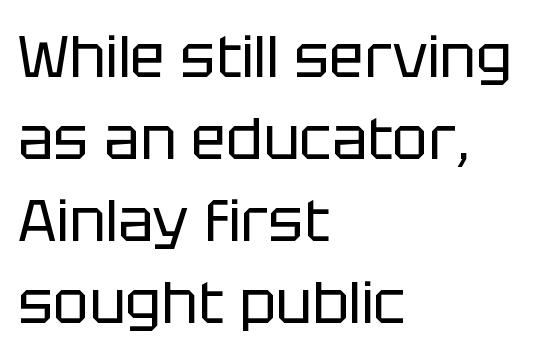
The image shows 59 px regular-weight sans-serif type, upright; set left-aligned, normal line spacing (1.39x), normal letter spacing, not underlined; low stroke contrast and a large x-height.
